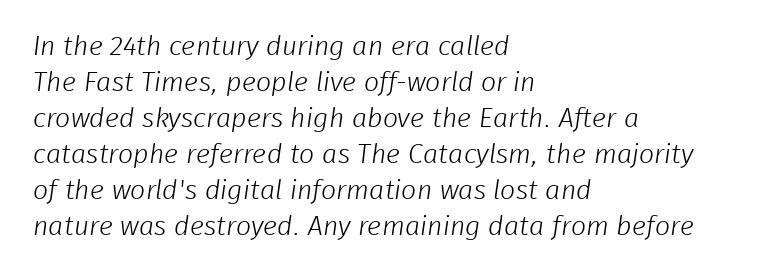
Plain, unruled lines of type. The tracking reads as untouched default to a designer's eye. Typeset ragged right — the left edge is the straight one. A light-to-regular cut is what we see here.
